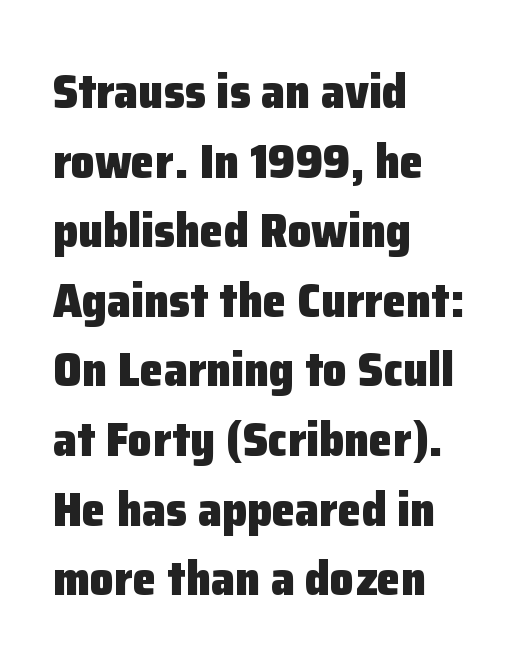
{"serif": "no", "italic": "no", "bold": "yes", "weight": "heavy", "width": "normal", "stroke_contrast": "low", "x_height": "medium", "monospaced": "no", "underline": "no", "align": "left", "line_spacing": "normal", "line_spacing_ratio": 1.45, "letter_spacing": "normal", "letter_spacing_em": 0.0, "glyph_px": 48}
